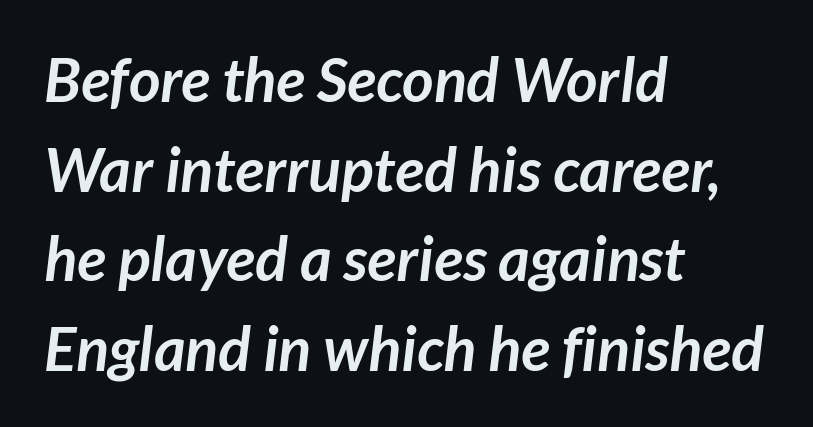
Q: Is the text bold? A: Yes.
Q: Is the typeface a serif or a sans-serif typeface? A: Sans-serif.
Q: Is the text underlined? A: No.
Q: How is the paragraph aligned? A: Left-aligned.
Q: Is the spacing between letters normal or unusually wide? A: Normal.
Q: Is the spacing between lines tight, normal or loose? A: Normal.
Q: Width (condensed, normal, or wide)? A: Normal.
Q: Stroke contrast? A: Low.
Q: x-height? A: Medium.
Q: Monospaced? A: No.
